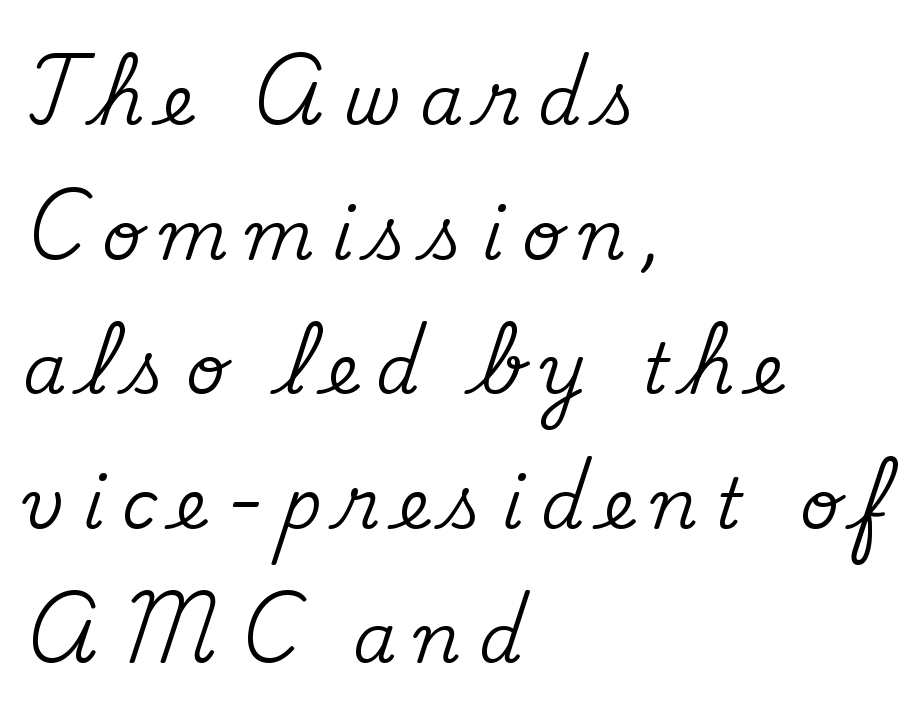
Glance below the letters and you will spot only blank space. Each letter keeps its own natural width here, so spacing adapts to shape. Regarding leading, the lines here are spaced well apart. These lines stack with their left ends in a neat column.
